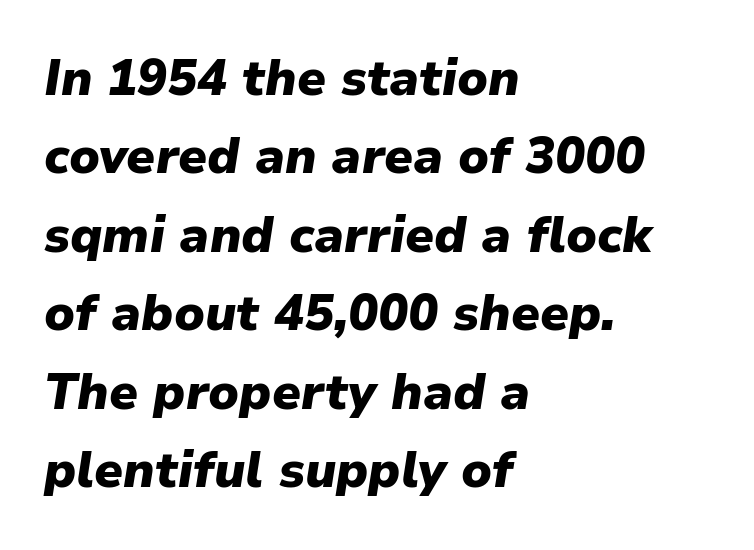
The image shows 50 px heavy type, italic (leaning right); set left-aligned, normal line spacing (1.57x), normal letter spacing, not underlined; low stroke contrast and a medium x-height.
